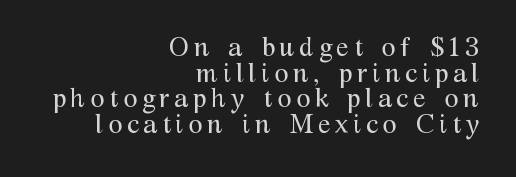
The passage shown is not bold in any degree. Only glyphs here, with clear space below each row. Is there any slant? The stems are plumb. Short and long lines alike share a common ending point at right. How would I describe the line gaps? Narrow and economical.
